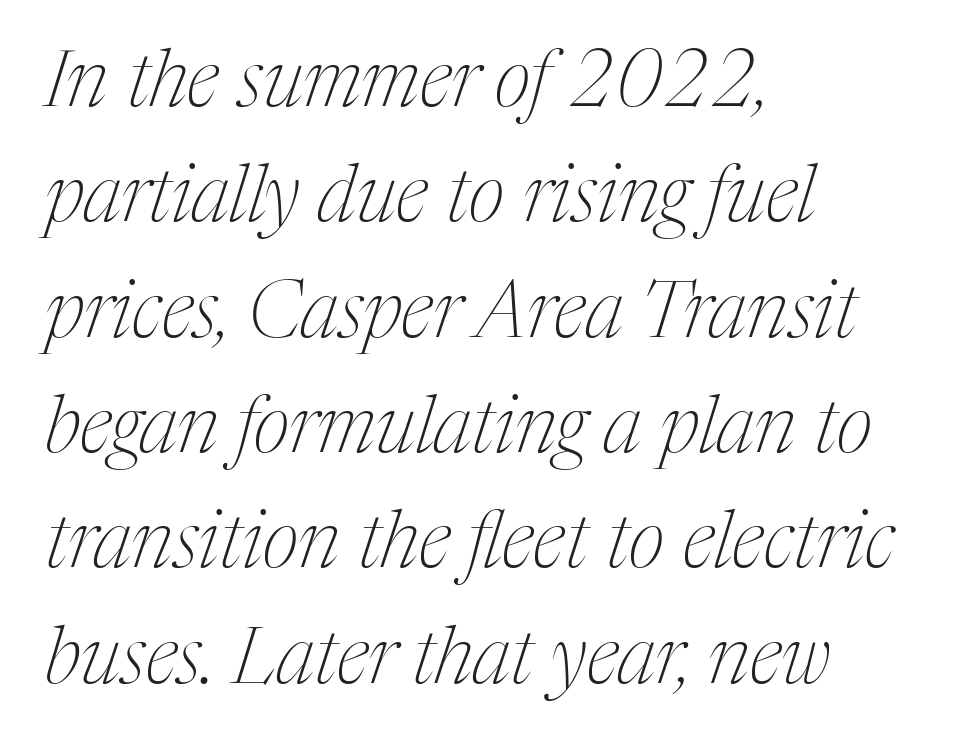
Q: Is the text bold? A: No.
Q: Is the text italic (slanted)? A: Yes, it leans right by about 17 degrees.
Q: Is the typeface a serif or a sans-serif typeface? A: Serif.
Q: Is the text underlined? A: No.
Q: How is the paragraph aligned? A: Left-aligned.
Q: Is the spacing between letters normal or unusually wide? A: Normal.
Q: Is the spacing between lines tight, normal or loose? A: Normal.
Q: Width (condensed, normal, or wide)? A: Condensed.
Q: Stroke contrast? A: Medium.
Q: x-height? A: Medium.
Q: Monospaced? A: No.
